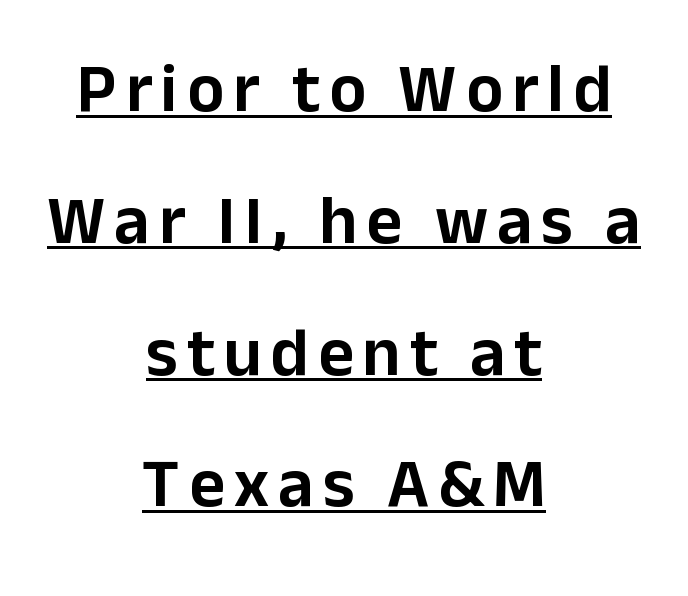
Q: Is the text italic (slanted)? A: No, it is upright.
Q: Is the typeface a serif or a sans-serif typeface? A: Sans-serif.
Q: Is the text underlined? A: Yes.
Q: How is the paragraph aligned? A: Centered.
Q: Is the spacing between lines tight, normal or loose? A: Loose.
Q: Width (condensed, normal, or wide)? A: Normal.
Q: Stroke contrast? A: Low.
Q: x-height? A: Medium.
Q: Monospaced? A: No.
